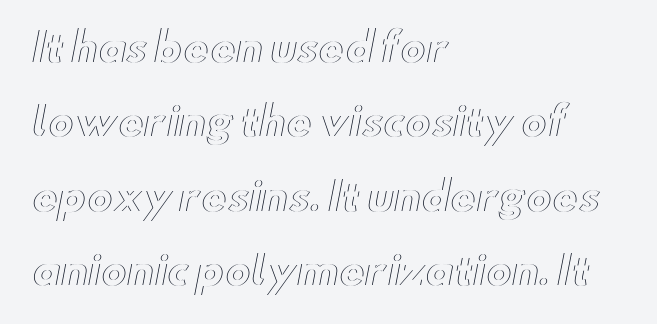
Q: Is the text italic (slanted)? A: Yes.
Q: Is the text underlined? A: No.
Q: How is the paragraph aligned? A: Left-aligned.
Q: Is the spacing between letters normal or unusually wide? A: Normal.
Q: Is the spacing between lines tight, normal or loose? A: Loose.
Q: Width (condensed, normal, or wide)? A: Wide.
Q: x-height? A: Small.
Q: Monospaced? A: No.
